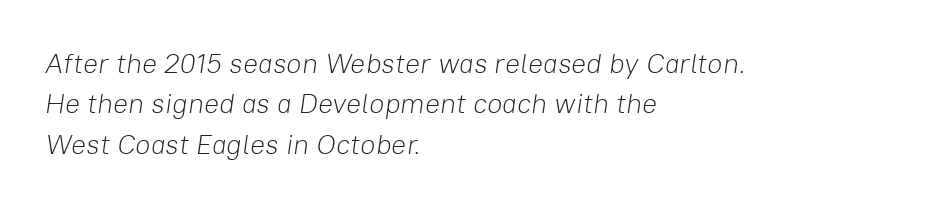
Q: Is the text bold? A: No.
Q: Is the text italic (slanted)? A: Yes, it leans right by about 8 degrees.
Q: Is the text underlined? A: No.
Q: How is the paragraph aligned? A: Left-aligned.
Q: Is the spacing between letters normal or unusually wide? A: Normal.
Q: Is the spacing between lines tight, normal or loose? A: Normal.
Q: Width (condensed, normal, or wide)? A: Normal.
Q: Stroke contrast? A: Low.
Q: x-height? A: Medium.
Q: Monospaced? A: No.
